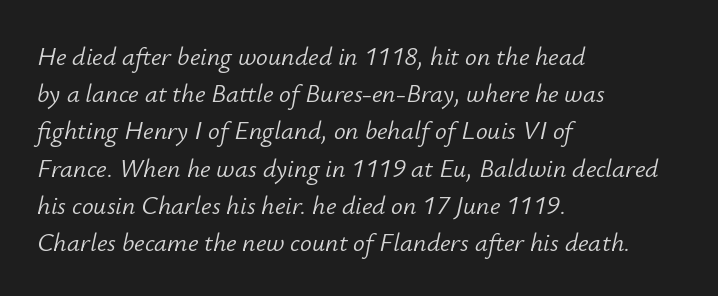
The image shows 26 px text type, italic (leaning right); set left-aligned, normal line spacing (1.43x), normal letter spacing, not underlined.
